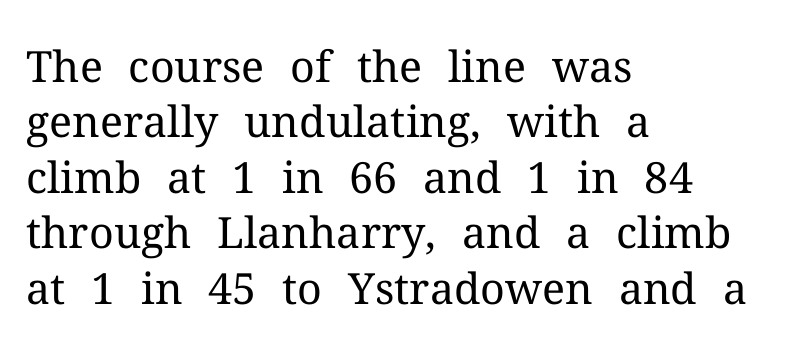
{"serif": "yes", "italic": "no", "bold": "no", "weight": "regular", "width": "normal", "stroke_contrast": "medium", "x_height": "medium", "monospaced": "no", "underline": "no", "align": "left", "line_spacing": "normal", "line_spacing_ratio": 1.29, "letter_spacing": "normal", "letter_spacing_em": 0.0, "glyph_px": 43}
